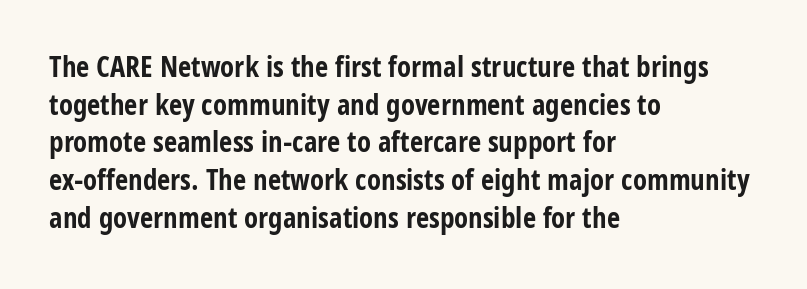
Rule under the text: the space is simply empty. A student would call this left alignment; a typographer would say flush left, rag right. A roman cut, with each character standing at attention. The rows are spaced the way most documents space them.
